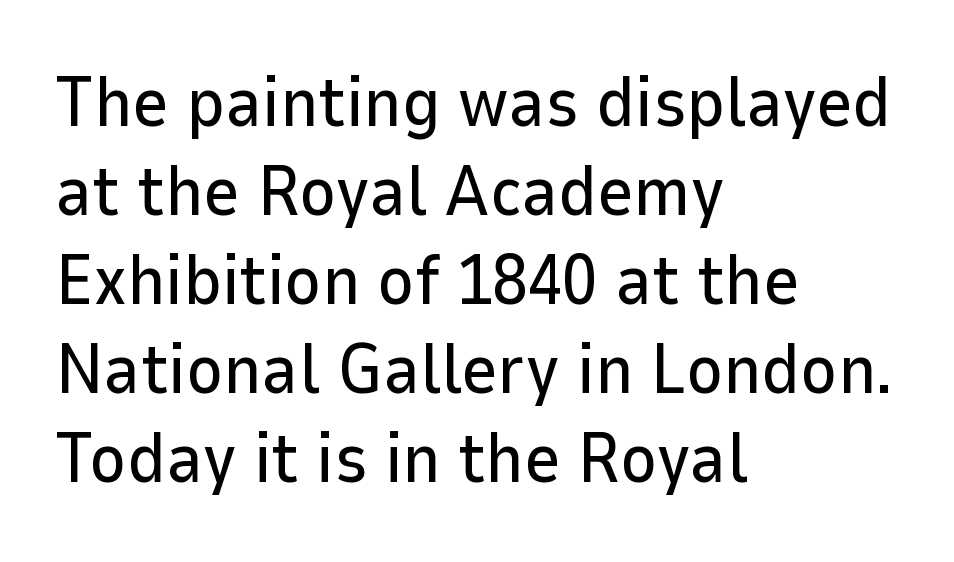
The image shows 70 px sans-serif type, upright; set left-aligned, normal line spacing (1.27x), normal letter spacing, not underlined; low stroke contrast and a medium x-height.
